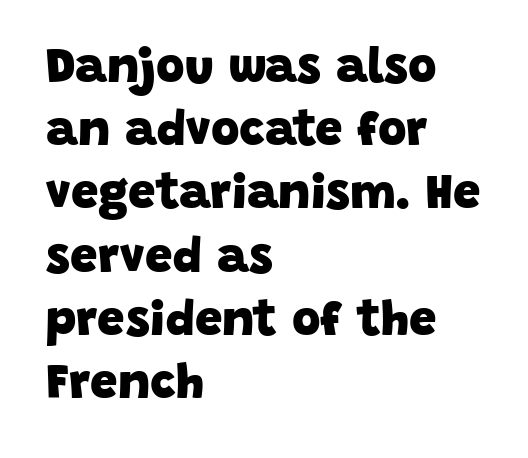
Note the varied advance widths — an 'i' is clearly narrower than an 'm'. Students, observe: this is what conventionally led text looks like. This rendering features lettering with no underline. Spacing between characters is what you'd get straight out of the box. You can tell from the bare stems that sans-serif type was used. A dark, heavy texture on the line: the type is bold.
